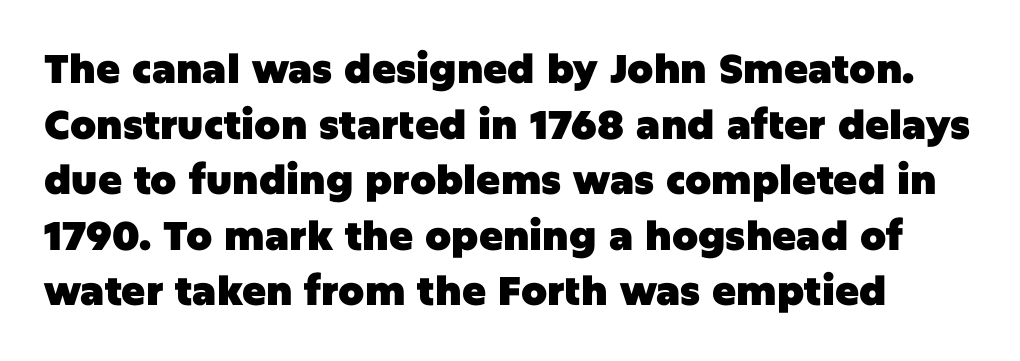
The image shows 40 px heavy sans-serif type, upright; set normal line spacing (1.39x), normal letter spacing, not underlined; low stroke contrast and a large x-height.
